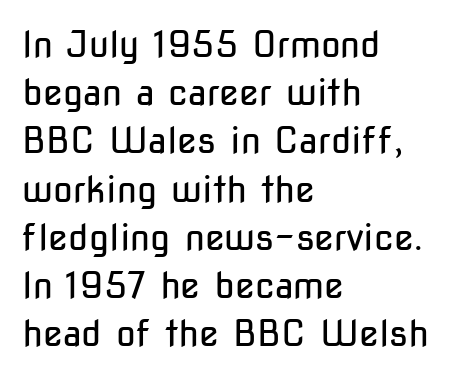
How are the letters spaced? Ordinarily, with no added tracking. These lines were composed using upright roman letters. Is the type heavy? It reads as light-to-regular instead. Alignment: flush left. Check where the strokes stop: nothing finishes them off — pure sans.
